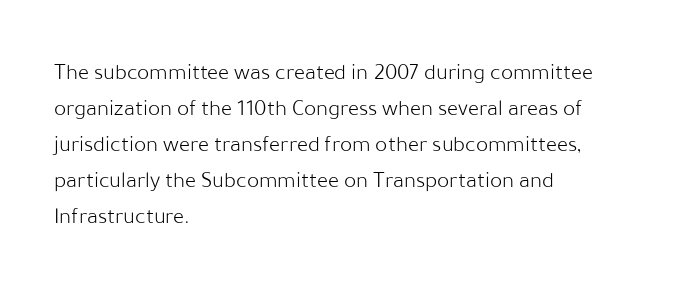
The image shows 23 px text type, upright; set left-aligned, normal line spacing (1.56x), normal letter spacing, not underlined.
